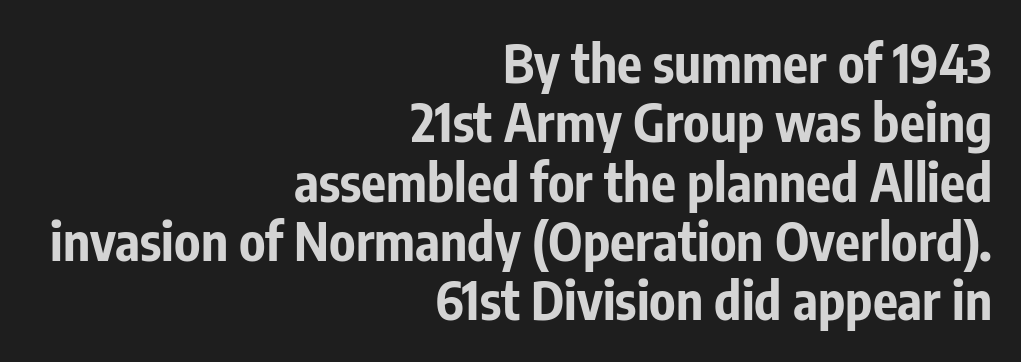
Caption: multi-line text, flush right, ragged left. You can tell it's not italic because the verticals are truly vertical. Each glyph is drawn with heavy, bold strokes. Spacing verdict: proportional, widths tailored to each character.
